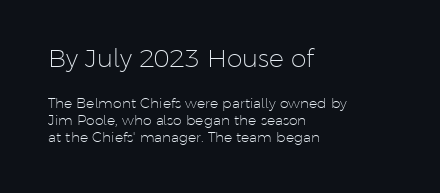
The image shows 25 px text type, upright; set left-aligned, line spacing 1.18x, normal letter spacing, not underlined; the first (top) block is 1.79x larger.
